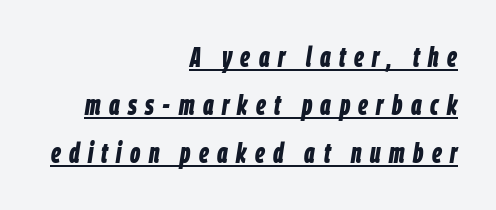
Q: Is the text bold? A: Yes.
Q: Is the text italic (slanted)? A: Yes, it leans right by about 9 degrees.
Q: Is the text underlined? A: Yes.
Q: How is the paragraph aligned? A: Right-aligned.
Q: Is the spacing between letters normal or unusually wide? A: Unusually wide.
Q: Width (condensed, normal, or wide)? A: Condensed.
Q: Stroke contrast? A: Low.
Q: x-height? A: Large.
Q: Monospaced? A: No.
